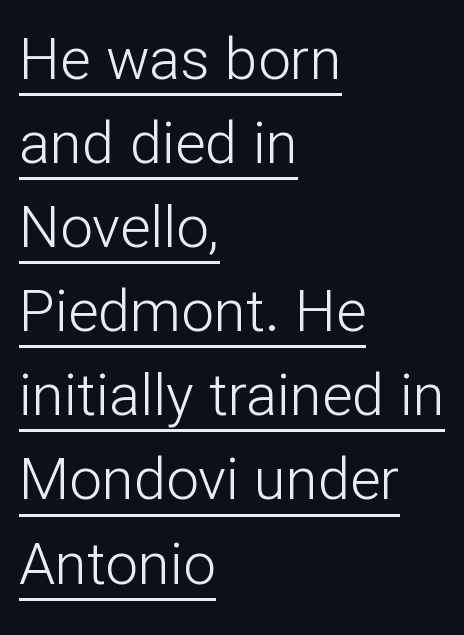
The image shows 58 px light sans-serif type, upright; set left-aligned, normal line spacing (1.45x), normal letter spacing, underlined; low stroke contrast and a medium x-height.
